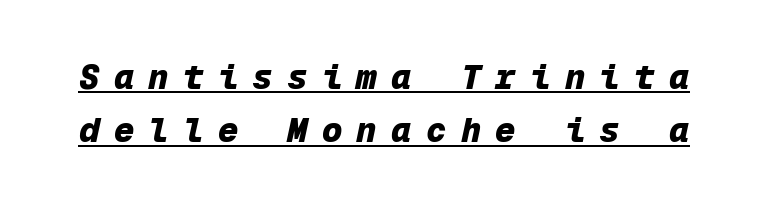
The face used here has the dense, thick strokes of a bold. This rendering features underlined lettering. Notice how descenders clear the ascenders below comfortably — that's standard leading. Characters follow at a spacing far wider than the type designer built in.
